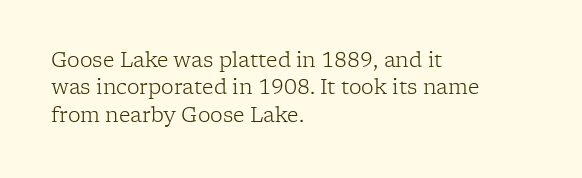
{"italic": "no", "bold": "no", "underline": "no", "align": "left", "line_spacing": "normal", "line_spacing_ratio": 1.37, "letter_spacing": "normal", "letter_spacing_em": 0.0, "glyph_px": 20}
